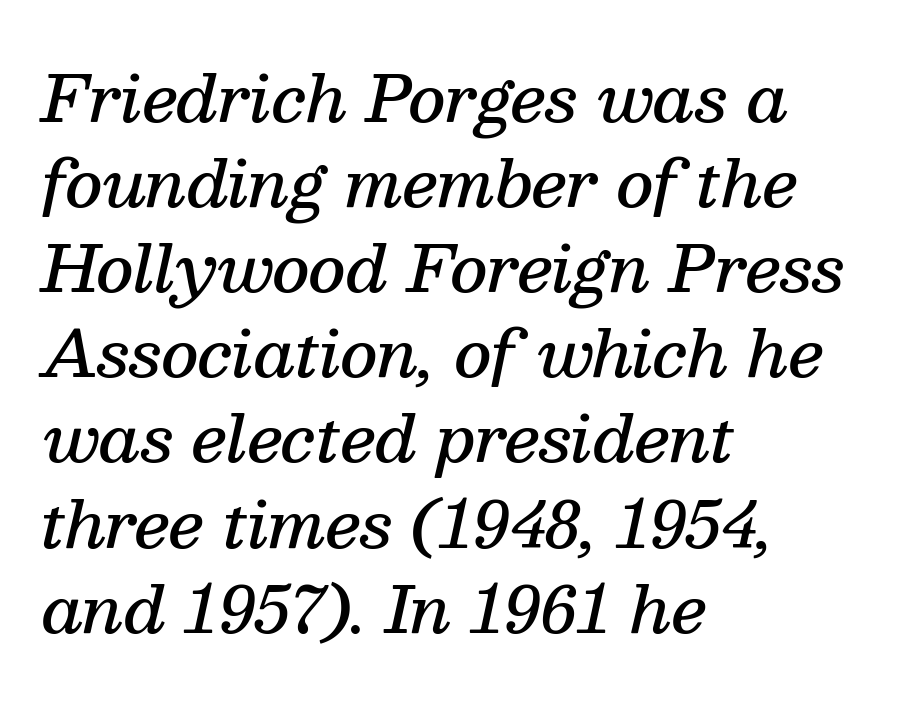
The image shows 64 px semibold serif type, italic (leaning right); set left-aligned, normal line spacing (1.33x), normal letter spacing, not underlined; medium stroke contrast and a medium x-height.
